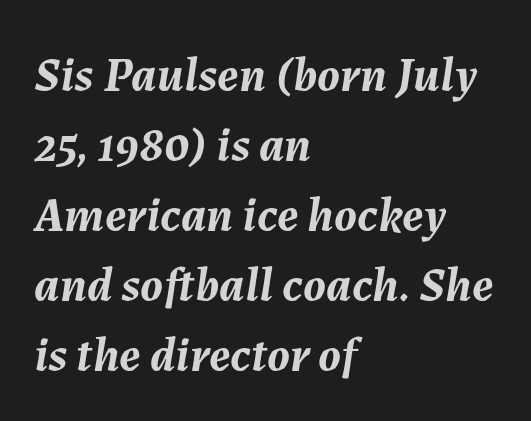
Q: Is the text bold? A: Yes.
Q: Is the text italic (slanted)? A: Yes, it leans right by about 7 degrees.
Q: Is the text underlined? A: No.
Q: How is the paragraph aligned? A: Left-aligned.
Q: Is the spacing between letters normal or unusually wide? A: Normal.
Q: Is the spacing between lines tight, normal or loose? A: Normal.
Q: Width (condensed, normal, or wide)? A: Normal.
Q: Stroke contrast? A: Medium.
Q: x-height? A: Medium.
Q: Monospaced? A: No.
